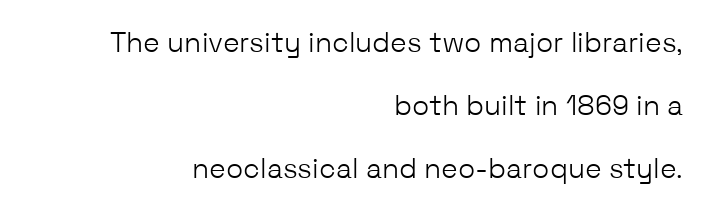
The rendering shows plain stroke endings on the letterforms — a sans-serif design. Does the copy run flush right? Yes — the right margin is perfectly even. Letter spacing: default. Vertical strokes here are truly vertical.
